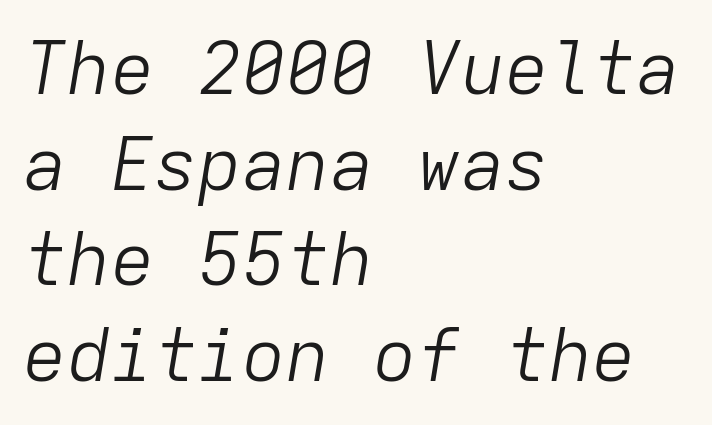
Q: Is the text bold? A: No.
Q: Is the text italic (slanted)? A: Yes, it leans right by about 9 degrees.
Q: Is the text underlined? A: No.
Q: How is the paragraph aligned? A: Left-aligned.
Q: Is the spacing between letters normal or unusually wide? A: Normal.
Q: Is the spacing between lines tight, normal or loose? A: Normal.
Q: Width (condensed, normal, or wide)? A: Normal.
Q: Stroke contrast? A: Low.
Q: x-height? A: Medium.
Q: Monospaced? A: Yes.
